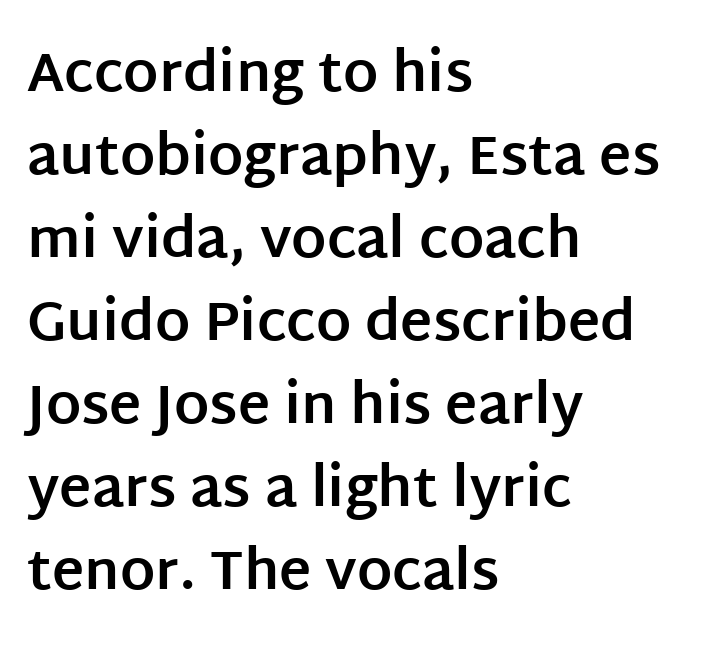
The image shows 55 px bold sans-serif type, upright; set left-aligned, normal line spacing (1.51x), normal letter spacing, not underlined; low stroke contrast and a large x-height.
